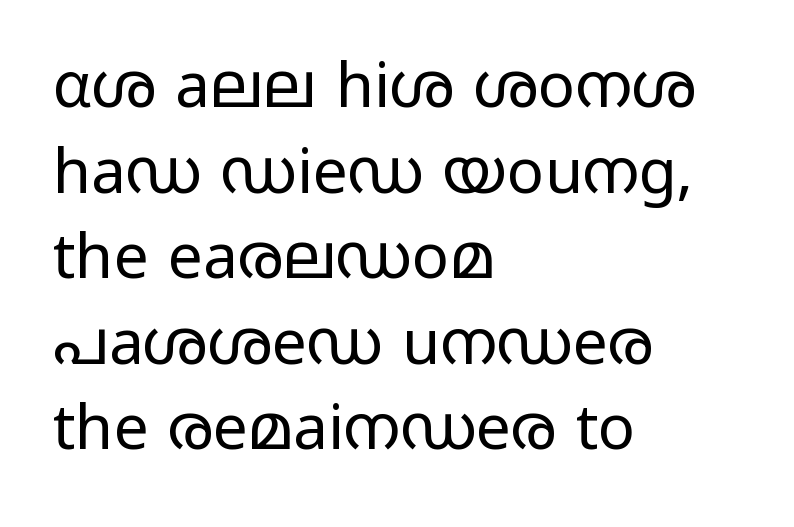
The specimen reads as upright at a glance. Is this a sans? Yes — the strokes have no serifs. Each stroke keeps to a modest, everyday thickness or less. Only glyphs here, with clear space below each row. You could not count columns in this text — the font is proportionally spaced. One glance says typical: line gaps are just what's usual.
